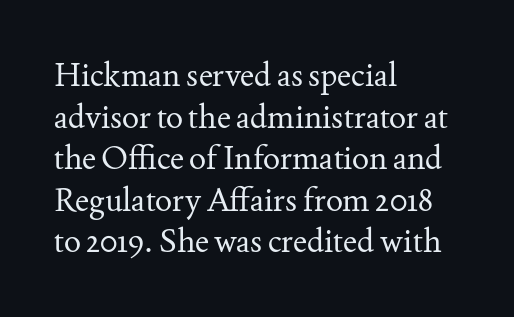
The image shows 32 px regular-weight serif type, upright; set left-aligned, normal line spacing (1.3x), normal letter spacing, not underlined; medium stroke contrast and a small x-height.
